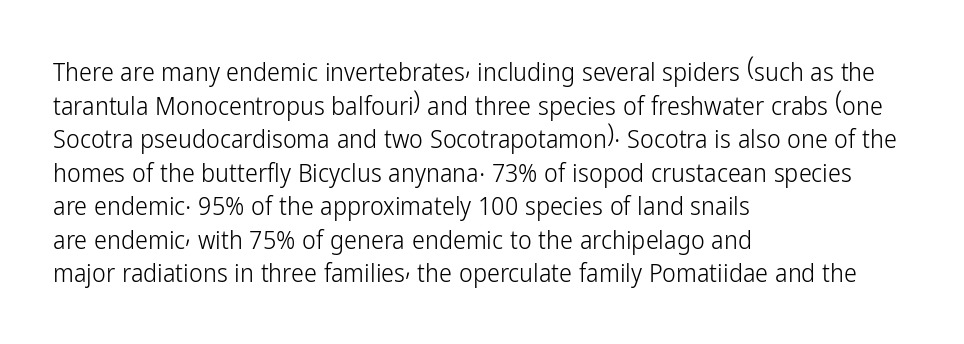
The image shows 26 px text type, upright; set left-aligned, normal line spacing (1.29x), normal letter spacing, not underlined.
